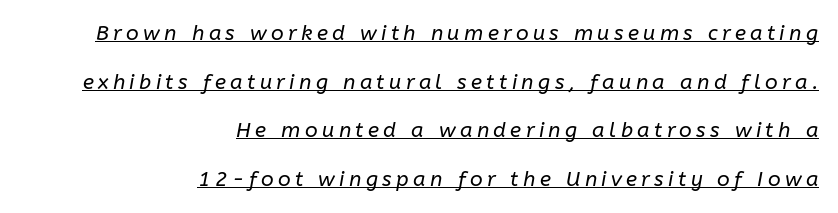
The image shows 21 px text type, italic (leaning right); set right-aligned, loose line spacing (2.32x), unusually wide letter spacing (+0.21 em), underlined.
